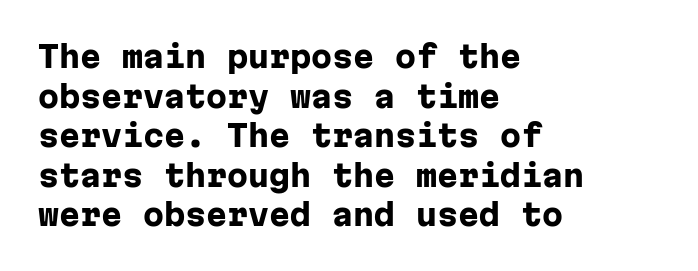
One-word summary of the alignment: left. Classification — sans serif. How heavy is the stroke? Heavy — this is a bold. Think of a typewriter: that constant character pitch is what you see here.
